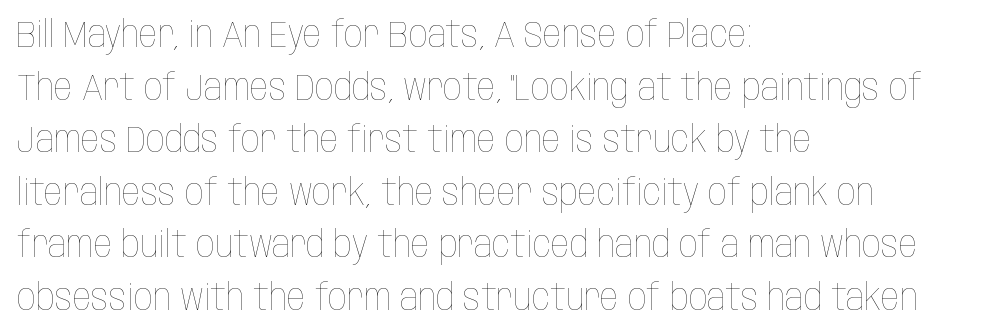
{"italic": "no", "bold": "no", "weight": "thin", "width": "condensed", "stroke_contrast": "low", "x_height": "large", "monospaced": "no", "underline": "no", "align": "left", "line_spacing": "normal", "line_spacing_ratio": 1.42, "letter_spacing": "normal", "letter_spacing_em": 0.0, "glyph_px": 37}
